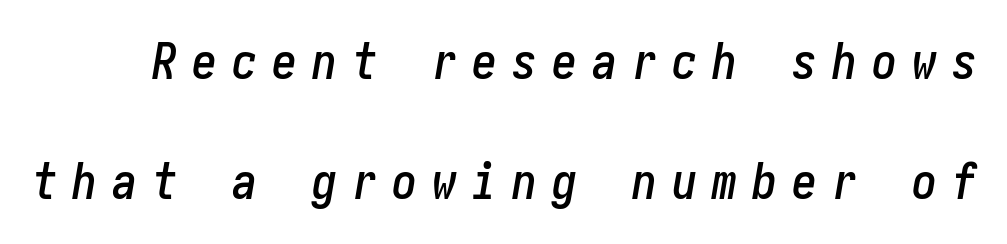
Q: Is the text italic (slanted)? A: Yes, it leans right by about 10 degrees.
Q: Is the text underlined? A: No.
Q: Is the spacing between letters normal or unusually wide? A: Unusually wide.
Q: Is the spacing between lines tight, normal or loose? A: Loose.
Q: Width (condensed, normal, or wide)? A: Condensed.
Q: Stroke contrast? A: Low.
Q: x-height? A: Medium.
